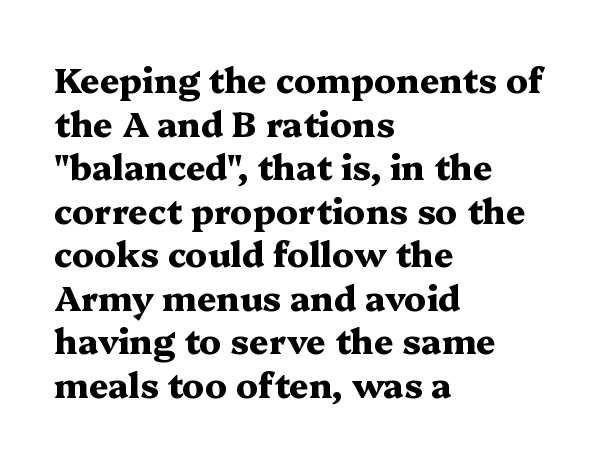
{"serif": "yes", "italic": "no", "bold": "yes", "weight": "heavy", "width": "wide", "stroke_contrast": "medium", "x_height": "medium", "monospaced": "no", "underline": "no", "align": "left", "line_spacing": "normal", "line_spacing_ratio": 1.28, "letter_spacing": "normal", "letter_spacing_em": 0.0, "glyph_px": 34}
